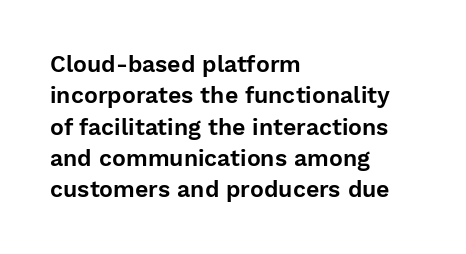
The image shows 23 px text type, upright; set left-aligned, normal line spacing (1.36x), normal letter spacing, not underlined.
